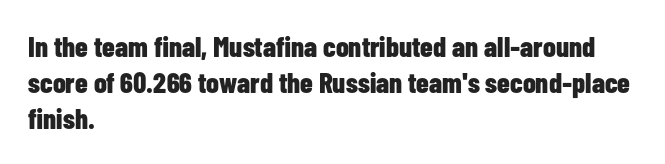
The image shows 29 px bold, condensed sans-serif type, upright; set left-aligned, normal line spacing (1.25x), normal letter spacing, not underlined; low stroke contrast and a medium x-height.
